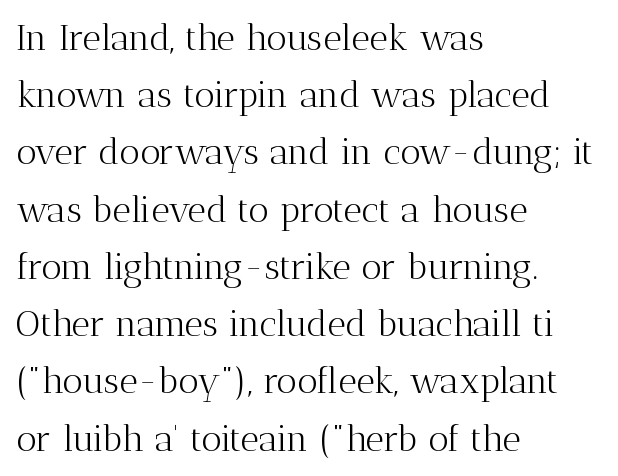
Q: Is the text bold? A: No.
Q: Is the text italic (slanted)? A: No, it is upright.
Q: Is the typeface a serif or a sans-serif typeface? A: Serif.
Q: Is the text underlined? A: No.
Q: How is the paragraph aligned? A: Left-aligned.
Q: Is the spacing between letters normal or unusually wide? A: Normal.
Q: Is the spacing between lines tight, normal or loose? A: Normal.
Q: Width (condensed, normal, or wide)? A: Normal.
Q: Stroke contrast? A: Medium.
Q: x-height? A: Medium.
Q: Monospaced? A: No.
